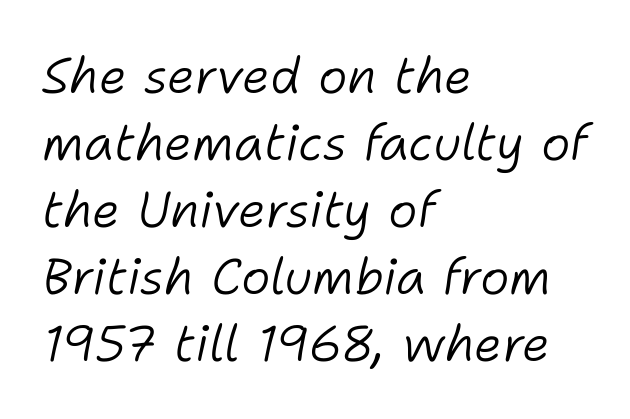
{"italic": "yes", "lean": "right", "slant_degrees": 11, "bold": "no", "weight": "light", "width": "normal", "stroke_contrast": "low", "x_height": "medium", "monospaced": "no", "underline": "no", "align": "left", "line_spacing": "normal", "line_spacing_ratio": 1.34, "letter_spacing": "normal", "letter_spacing_em": 0.0, "glyph_px": 50}
